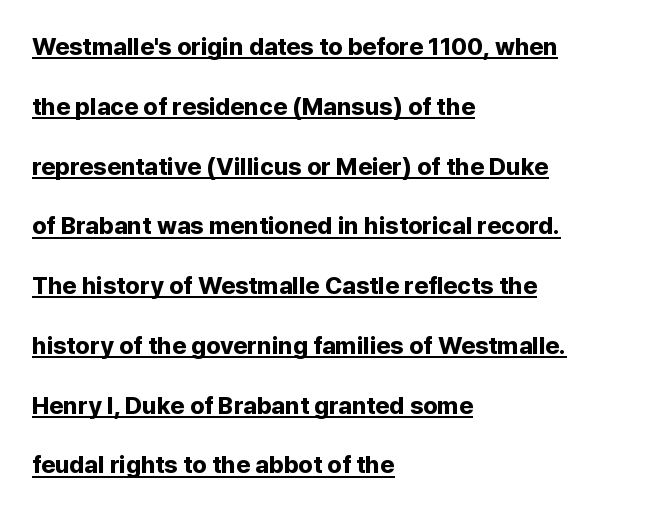
{"italic": "no", "bold": "yes", "underline": "yes", "align": "left", "line_spacing": "loose", "line_spacing_ratio": 2.49, "letter_spacing": "normal", "letter_spacing_em": 0.0, "glyph_px": 24}
